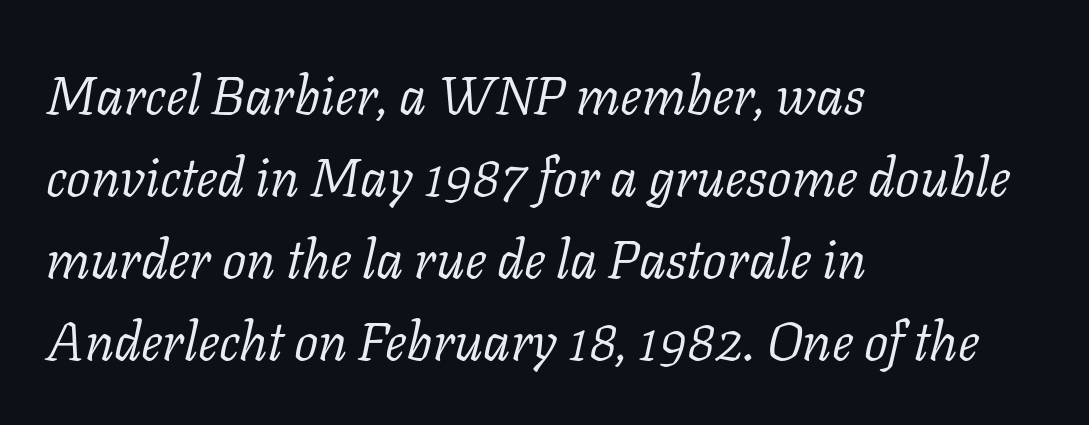
If you measured baseline to baseline, you'd find a middling distance. This rendering uses left alignment, leaving the right contour irregular. Note the varied advance widths — an 'i' is clearly narrower than an 'm'. Bare-footed words on every line.
